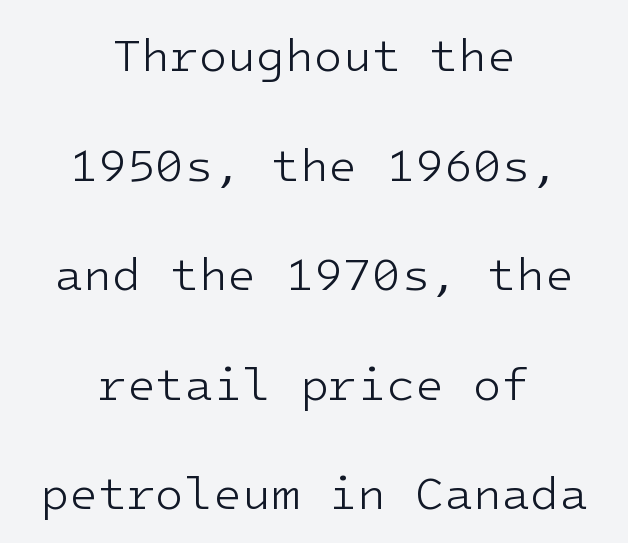
Q: Is the text bold? A: No.
Q: Is the text italic (slanted)? A: No, it is upright.
Q: Is the typeface a serif or a sans-serif typeface? A: Sans-serif.
Q: Is the text underlined? A: No.
Q: How is the paragraph aligned? A: Centered.
Q: Is the spacing between letters normal or unusually wide? A: Normal.
Q: Is the spacing between lines tight, normal or loose? A: Loose.
Q: Width (condensed, normal, or wide)? A: Normal.
Q: Stroke contrast? A: Low.
Q: x-height? A: Medium.
